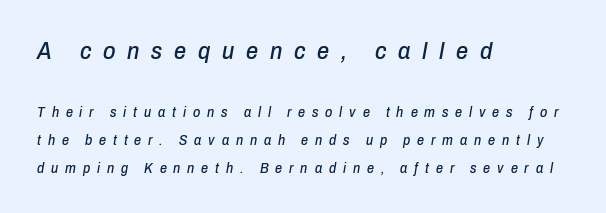
The image shows 24 px text type, italic (leaning right); set left-aligned, loose line spacing (1.99x), unusually wide letter spacing (+0.49 em), not underlined; the first (top) block is 1.71x larger.
